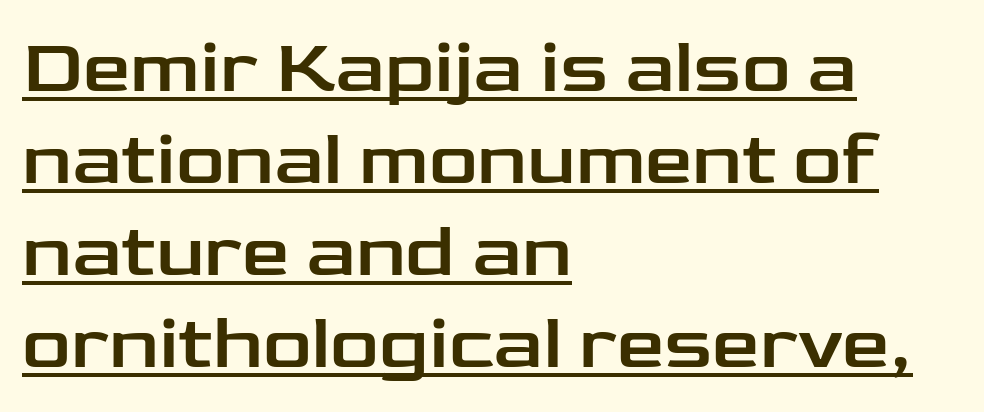
{"serif": "no", "italic": "no", "width": "wide", "stroke_contrast": "low", "x_height": "medium", "monospaced": "no", "underline": "yes", "align": "left", "line_spacing_ratio": 1.21, "letter_spacing": "normal", "letter_spacing_em": 0.0, "glyph_px": 76}
